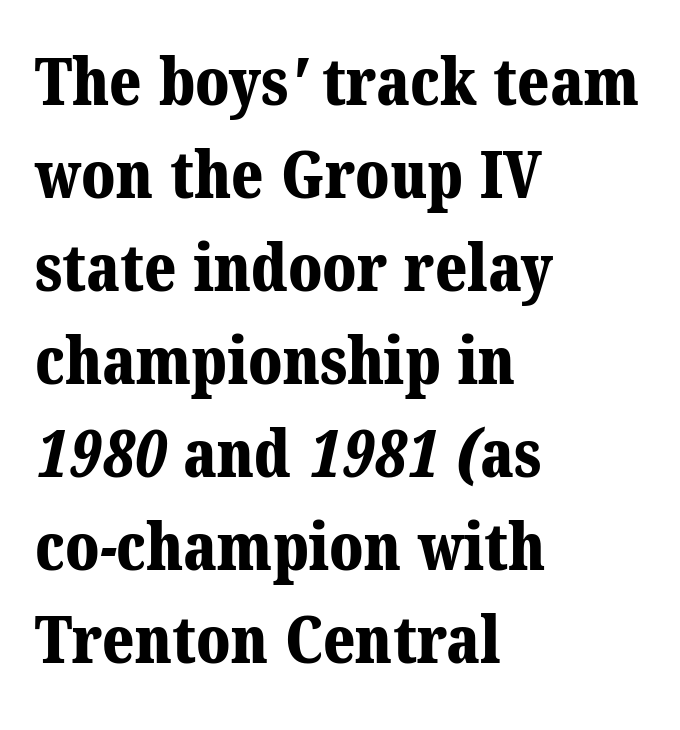
Q: Is the text bold? A: Yes.
Q: Is the typeface a serif or a sans-serif typeface? A: Serif.
Q: Is the text underlined? A: No.
Q: How is the paragraph aligned? A: Left-aligned.
Q: Is the spacing between letters normal or unusually wide? A: Normal.
Q: Is the spacing between lines tight, normal or loose? A: Normal.
Q: Width (condensed, normal, or wide)? A: Normal.
Q: Stroke contrast? A: Medium.
Q: x-height? A: Medium.
Q: Monospaced? A: No.
